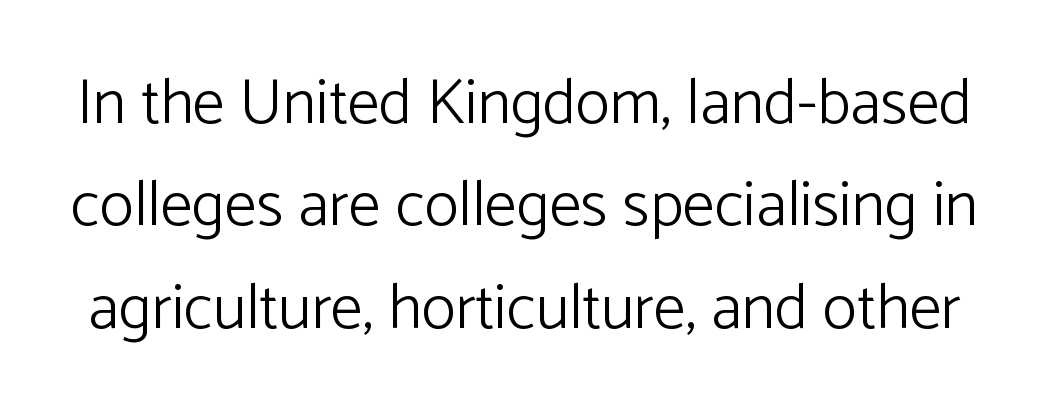
Q: Is the text bold? A: No.
Q: Is the text italic (slanted)? A: No, it is upright.
Q: Is the typeface a serif or a sans-serif typeface? A: Sans-serif.
Q: Is the text underlined? A: No.
Q: Is the spacing between letters normal or unusually wide? A: Normal.
Q: Is the spacing between lines tight, normal or loose? A: Normal.
Q: Width (condensed, normal, or wide)? A: Normal.
Q: Stroke contrast? A: Low.
Q: x-height? A: Medium.
Q: Monospaced? A: No.
